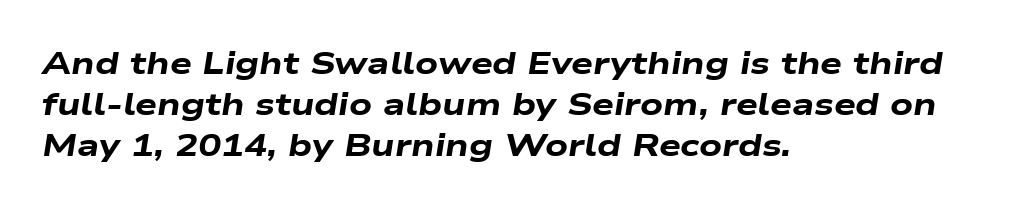
Q: Is the text bold? A: Yes.
Q: Is the text italic (slanted)? A: Yes, it leans right by about 9 degrees.
Q: Is the text underlined? A: No.
Q: How is the paragraph aligned? A: Left-aligned.
Q: Is the spacing between letters normal or unusually wide? A: Normal.
Q: Is the spacing between lines tight, normal or loose? A: Normal.
Q: Width (condensed, normal, or wide)? A: Wide.
Q: Stroke contrast? A: Low.
Q: x-height? A: Medium.
Q: Monospaced? A: No.
